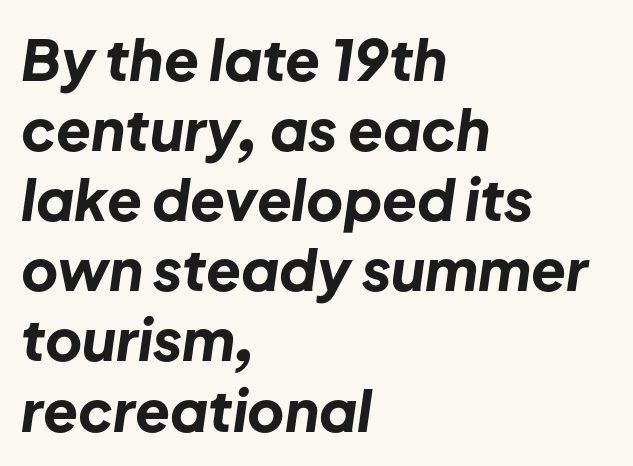
{"italic": "yes", "lean": "right", "slant_degrees": 8, "bold": "yes", "weight": "bold", "width": "normal", "stroke_contrast": "low", "x_height": "medium", "monospaced": "no", "underline": "no", "align": "left", "line_spacing_ratio": 1.23, "letter_spacing": "normal", "letter_spacing_em": 0.0, "glyph_px": 57}
